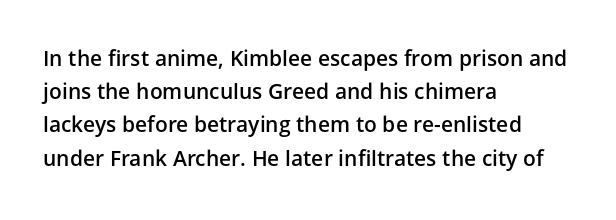
Q: Is the text bold? A: Semi-bold.
Q: Is the text italic (slanted)? A: No, it is upright.
Q: Is the text underlined? A: No.
Q: How is the paragraph aligned? A: Left-aligned.
Q: Is the spacing between letters normal or unusually wide? A: Normal.
Q: Is the spacing between lines tight, normal or loose? A: Normal.
